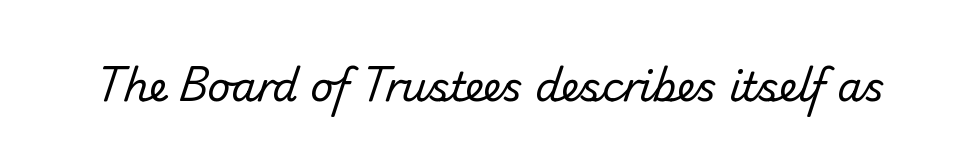
The image shows 40 px regular-weight sans-serif type; set normal letter spacing, not underlined; low stroke contrast and a small x-height.
